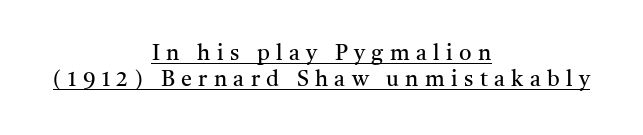
The image shows 22 px text type, upright; set centered, line spacing 1.17x, unusually wide letter spacing (+0.29 em), underlined.
